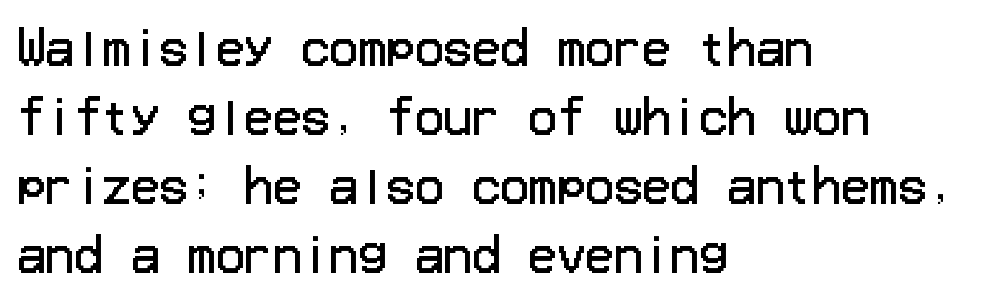
Each line starts at the same left margin while the right side varies. A light-to-regular cut is what we see here. The gap between lines stays unmarked. No feet cap the strokes, marking this as sans-serif type.
